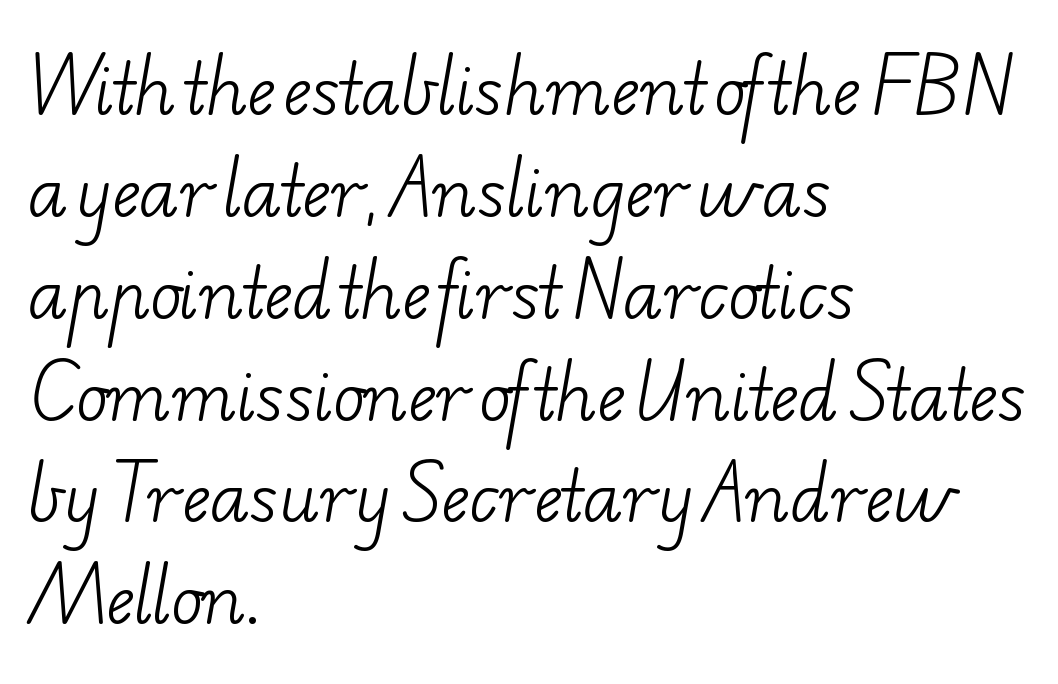
Q: Is the text bold? A: No.
Q: Is the typeface a serif or a sans-serif typeface? A: Serif.
Q: Is the text underlined? A: No.
Q: How is the paragraph aligned? A: Left-aligned.
Q: Is the spacing between letters normal or unusually wide? A: Normal.
Q: Is the spacing between lines tight, normal or loose? A: Normal.
Q: Width (condensed, normal, or wide)? A: Wide.
Q: Stroke contrast? A: Low.
Q: x-height? A: Small.
Q: Monospaced? A: No.
